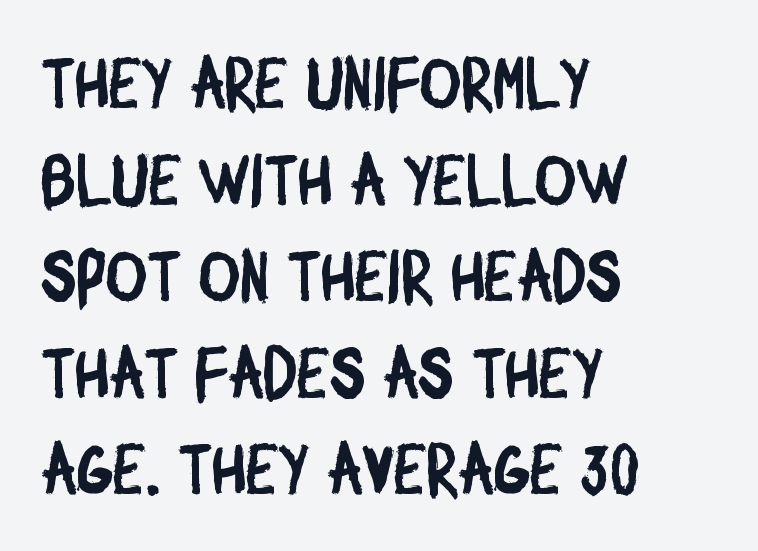
A typesetter would call this proportional, since set widths differ per character. The face used here is a sans, in the tradition of grotesques and geometrics. Line starts are locked; line ends wander. How are the letters spaced? Ordinarily, with no added tracking. Just letters on the line, the space beneath them empty. A typesetter would call this leading conventional body-copy spacing.
